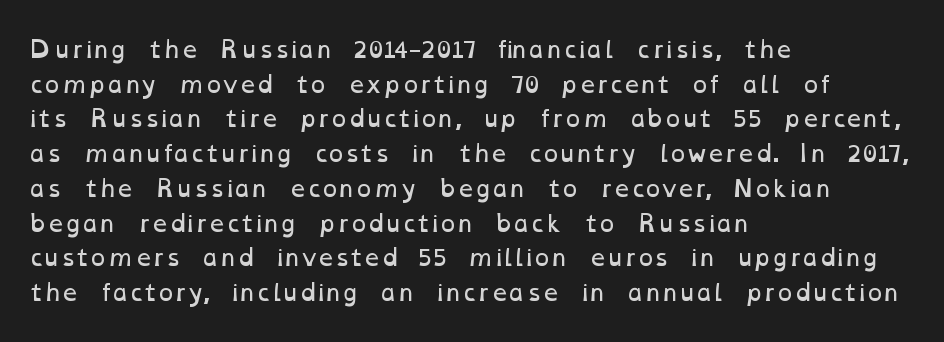
The typesetting does not lean heavy: it is not bold. The foot of each line stays bare and open. Compared with a centered layout, this one pins lines to the left instead. Characters follow at the spacing the type designer built in. Baseline-to-baseline distance is the conventional proportion of letter height.
